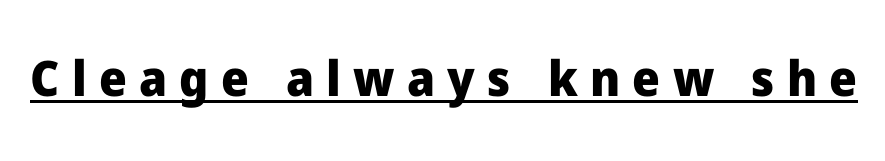
Is this a sans? Yes — the strokes have no serifs. Looks like regular typesetting: each glyph gets only the width it needs. The lettering stays uniformly vertical, giving the passage a roman look. Typesetter's note: full bold, strokes at maximum text heaviness. Tracking here is generous; glyphs stand well apart from one another.
